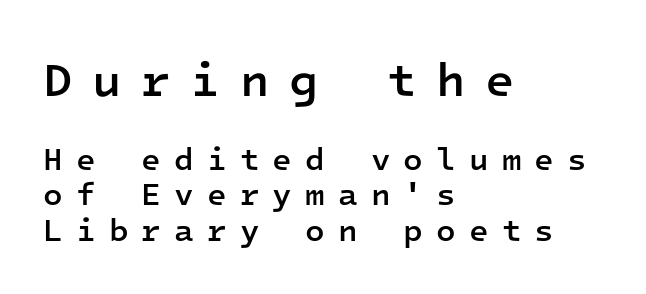
Regarding serifs, this sample does without them. The passage shown is not underscored anywhere. Whoever set this chose condensed vertical rhythm over breathing room. The face used here is monospaced, like something from a code editor.
